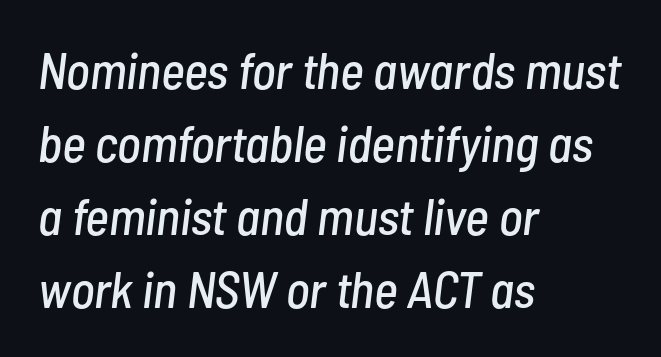
{"italic": "yes", "lean": "right", "slant_degrees": 7, "width": "condensed", "stroke_contrast": "low", "x_height": "medium", "monospaced": "no", "underline": "no", "align": "left", "line_spacing": "normal", "line_spacing_ratio": 1.43, "letter_spacing": "normal", "letter_spacing_em": 0.0, "glyph_px": 51}
